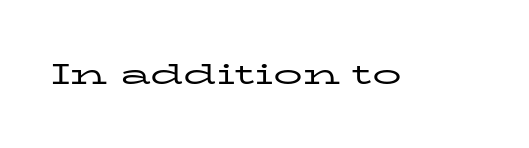
{"serif": "yes", "italic": "no", "bold": "no", "weight": "regular", "width": "wide", "stroke_contrast": "low", "x_height": "medium", "monospaced": "no", "underline": "no", "letter_spacing": "normal", "letter_spacing_em": 0.0, "glyph_px": 29}
